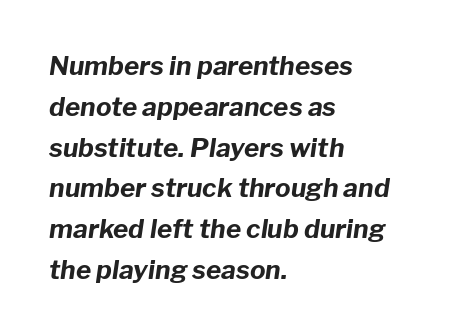
Q: Is the text bold? A: Yes.
Q: Is the text italic (slanted)? A: Yes, it leans right by about 8 degrees.
Q: Is the text underlined? A: No.
Q: How is the paragraph aligned? A: Left-aligned.
Q: Is the spacing between letters normal or unusually wide? A: Normal.
Q: Is the spacing between lines tight, normal or loose? A: Normal.
